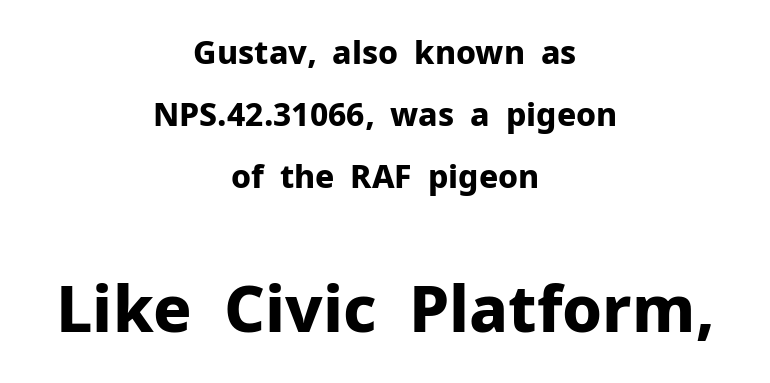
Q: Is the text bold? A: Yes.
Q: Is the text italic (slanted)? A: No, it is upright.
Q: Is the typeface a serif or a sans-serif typeface? A: Sans-serif.
Q: Is the text underlined? A: No.
Q: How is the paragraph aligned? A: Centered.
Q: Is the spacing between letters normal or unusually wide? A: Normal.
Q: Is the spacing between lines tight, normal or loose? A: Loose.
Q: Which block of text is set in a larger size, the first (top) or the second (bottom)? A: The second (bottom) one.
Q: Width (condensed, normal, or wide)? A: Normal.
Q: Stroke contrast? A: Low.
Q: x-height? A: Medium.
Q: Monospaced? A: No.
